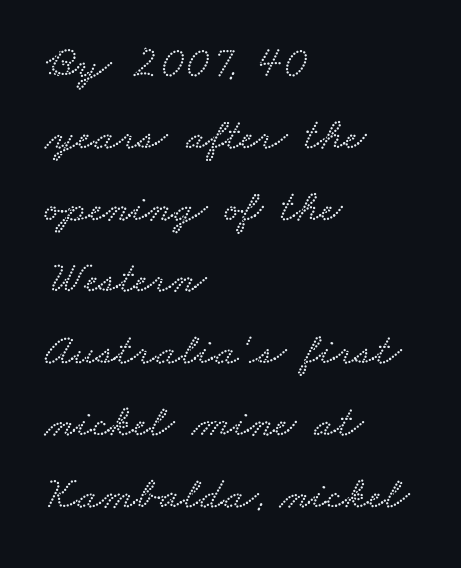
Reading down the column, the eye jumps a familiar distance to each next line. These lines are rendered in a variable-pitch font. The paragraph shown leans on its left margin. The rendering keeps characters at their native spacing.
